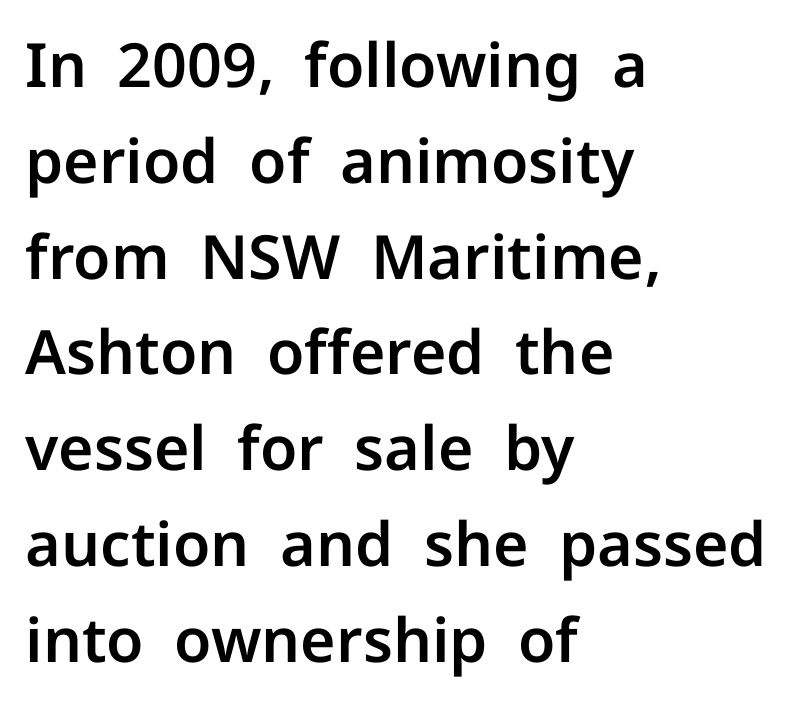
Q: Is the text italic (slanted)? A: No, it is upright.
Q: Is the typeface a serif or a sans-serif typeface? A: Sans-serif.
Q: Is the text underlined? A: No.
Q: How is the paragraph aligned? A: Left-aligned.
Q: Is the spacing between letters normal or unusually wide? A: Normal.
Q: Is the spacing between lines tight, normal or loose? A: Normal.
Q: Width (condensed, normal, or wide)? A: Normal.
Q: Stroke contrast? A: Low.
Q: x-height? A: Medium.
Q: Monospaced? A: No.
